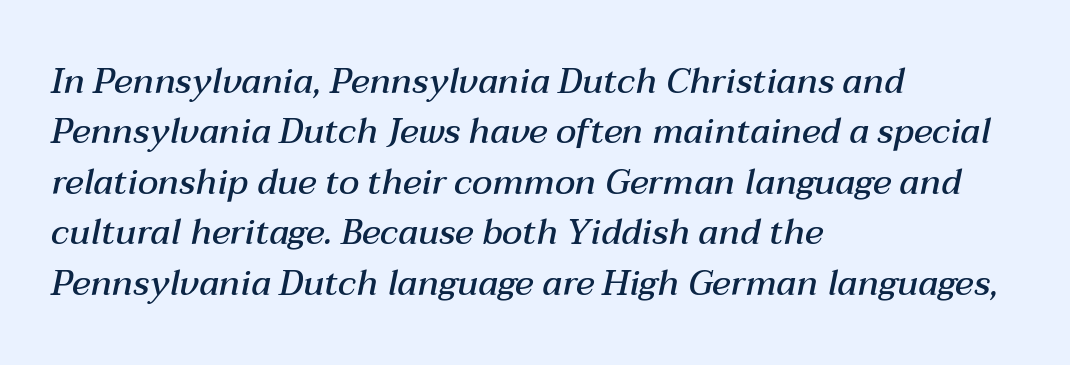
Q: Is the text bold? A: Semi-bold.
Q: Is the text italic (slanted)? A: Yes, it leans right by about 12 degrees.
Q: Is the text underlined? A: No.
Q: How is the paragraph aligned? A: Left-aligned.
Q: Is the spacing between letters normal or unusually wide? A: Normal.
Q: Is the spacing between lines tight, normal or loose? A: Normal.
Q: Width (condensed, normal, or wide)? A: Normal.
Q: Stroke contrast? A: Medium.
Q: x-height? A: Medium.
Q: Monospaced? A: No.
